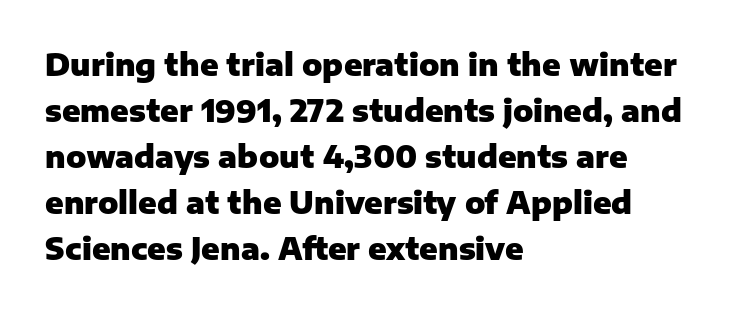
Q: Is the text bold? A: Yes.
Q: Is the text italic (slanted)? A: No, it is upright.
Q: Is the typeface a serif or a sans-serif typeface? A: Sans-serif.
Q: Is the text underlined? A: No.
Q: How is the paragraph aligned? A: Left-aligned.
Q: Is the spacing between letters normal or unusually wide? A: Normal.
Q: Is the spacing between lines tight, normal or loose? A: Normal.
Q: Width (condensed, normal, or wide)? A: Normal.
Q: Stroke contrast? A: Low.
Q: x-height? A: Medium.
Q: Monospaced? A: No.
